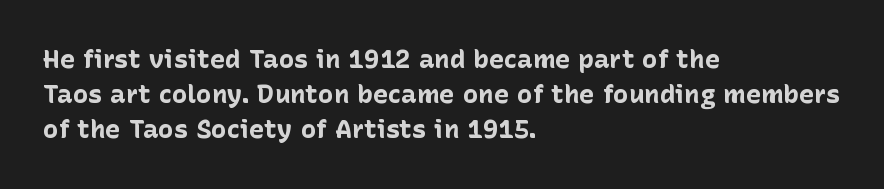
Q: Is the text bold? A: Yes.
Q: Is the text italic (slanted)? A: No, it is upright.
Q: Is the text underlined? A: No.
Q: How is the paragraph aligned? A: Left-aligned.
Q: Is the spacing between letters normal or unusually wide? A: Normal.
Q: Is the spacing between lines tight, normal or loose? A: Normal.
